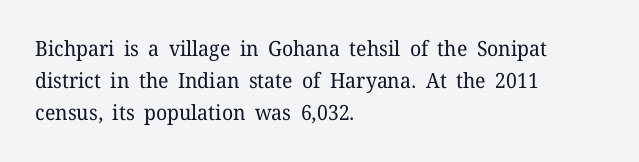
Q: Is the text bold? A: No.
Q: Is the text italic (slanted)? A: No, it is upright.
Q: Is the text underlined? A: No.
Q: How is the paragraph aligned? A: Left-aligned.
Q: Is the spacing between letters normal or unusually wide? A: Normal.
Q: Is the spacing between lines tight, normal or loose? A: Normal.
